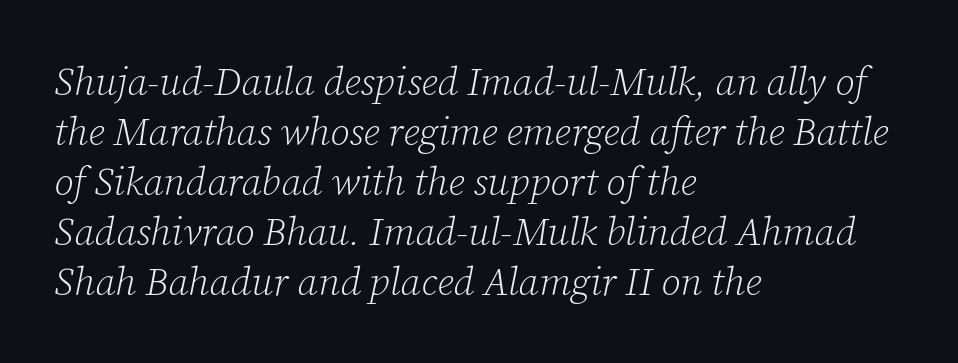
The image shows 39 px light serif type, italic (leaning right); set left-aligned, normal line spacing (1.28x), normal letter spacing, not underlined; low stroke contrast and a medium x-height.
